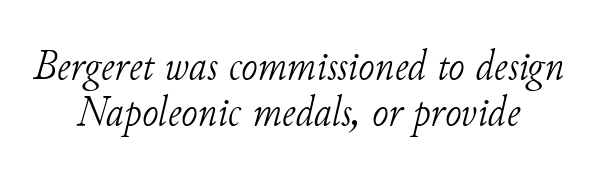
Very little white space separates one row of letters from the next. The letterforms sit at book weight or below. Italic: yes, the glyphs are oblique. The glyphs are unaccompanied by any horizontal stroke below them. Visually the block forms a symmetrical silhouette, jagged on both flanks. Students, note that the glyphs here touch the page at normal intervals.
